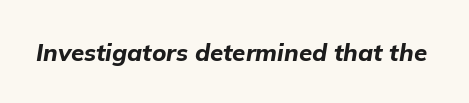
Q: Is the text bold? A: Yes.
Q: Is the text italic (slanted)? A: Yes, it leans right by about 9 degrees.
Q: Is the text underlined? A: No.
Q: Is the spacing between letters normal or unusually wide? A: Normal.
